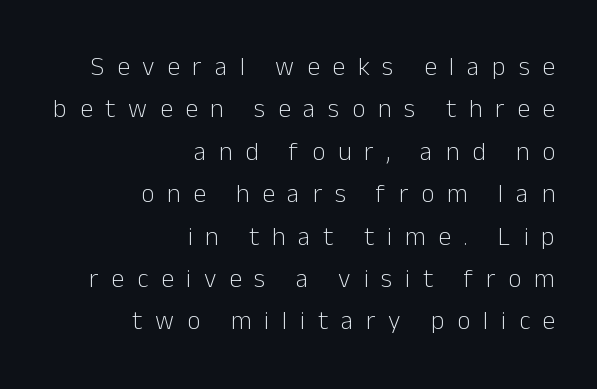
Q: Is the text bold? A: No.
Q: Is the text italic (slanted)? A: No, it is upright.
Q: Is the text underlined? A: No.
Q: How is the paragraph aligned? A: Right-aligned.
Q: Is the spacing between letters normal or unusually wide? A: Unusually wide.
Q: Is the spacing between lines tight, normal or loose? A: Normal.
